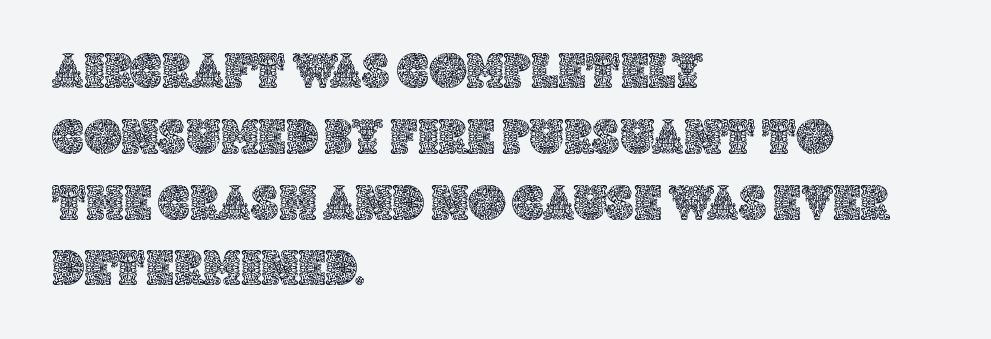
The image shows 51 px text type, upright; set left-aligned, normal line spacing (1.29x), normal letter spacing, not underlined; a large x-height.
